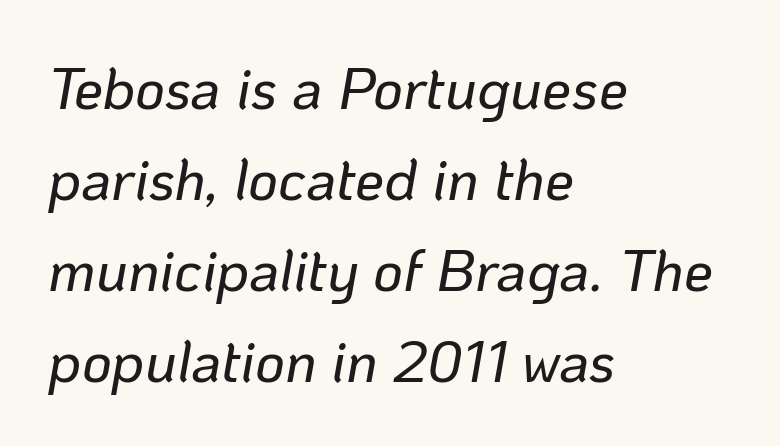
Q: Is the text italic (slanted)? A: Yes, it leans right by about 10 degrees.
Q: Is the text underlined? A: No.
Q: How is the paragraph aligned? A: Left-aligned.
Q: Is the spacing between letters normal or unusually wide? A: Normal.
Q: Is the spacing between lines tight, normal or loose? A: Normal.
Q: Width (condensed, normal, or wide)? A: Normal.
Q: Stroke contrast? A: Low.
Q: x-height? A: Medium.
Q: Monospaced? A: No.
